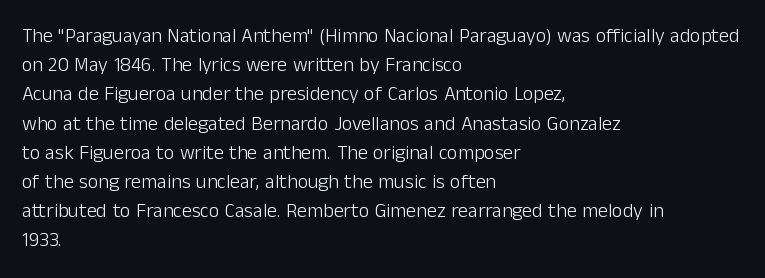
The image shows 20 px text type, upright; set left-aligned, normal line spacing (1.46x), normal letter spacing, not underlined.
